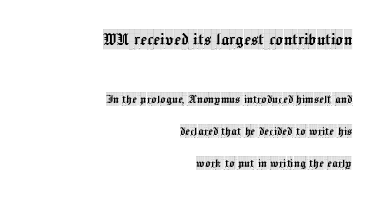
Whoever set this chose breathing room over compactness in the vertical rhythm. Style check: upright. The lines in this sample share a right terminus and differ only in where they begin. Typesetter's note — upper block bumped up in size, lower block left smaller.
